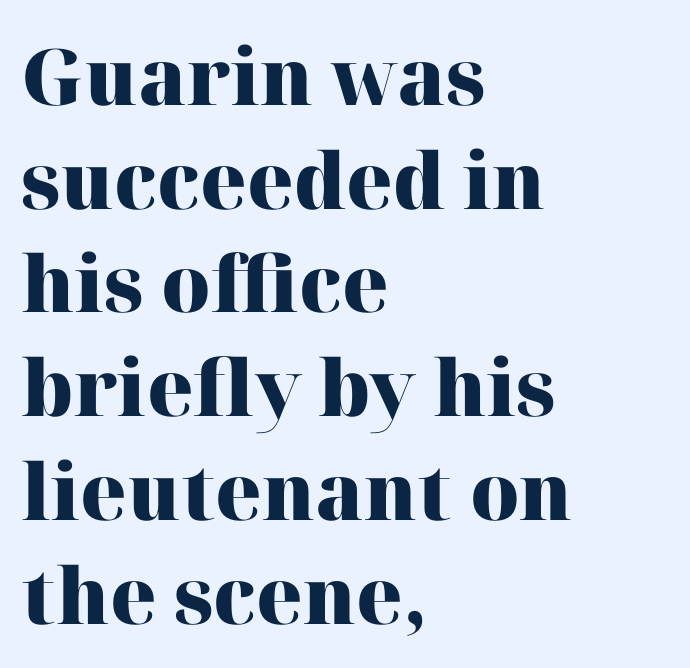
Q: Is the text bold? A: Yes.
Q: Is the text italic (slanted)? A: No, it is upright.
Q: Is the typeface a serif or a sans-serif typeface? A: Serif.
Q: Is the text underlined? A: No.
Q: How is the paragraph aligned? A: Left-aligned.
Q: Is the spacing between letters normal or unusually wide? A: Normal.
Q: Is the spacing between lines tight, normal or loose? A: Normal.
Q: Width (condensed, normal, or wide)? A: Normal.
Q: Stroke contrast? A: High.
Q: x-height? A: Medium.
Q: Monospaced? A: No.
